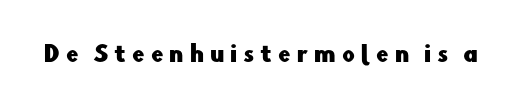
The image shows 22 px text type, upright; set unusually wide letter spacing (+0.27 em), not underlined.
